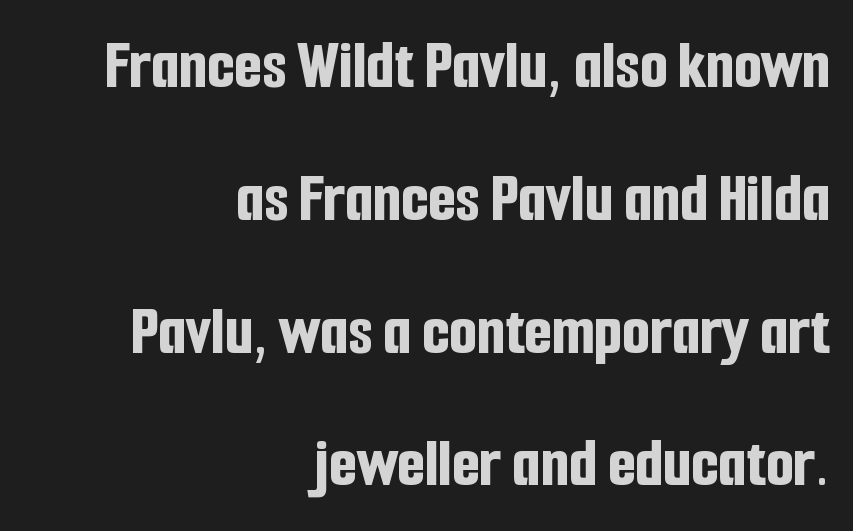
The image shows 71 px bold, condensed sans-serif type, upright; set right-aligned, line spacing 1.87x, normal letter spacing, not underlined; low stroke contrast and a medium x-height.
